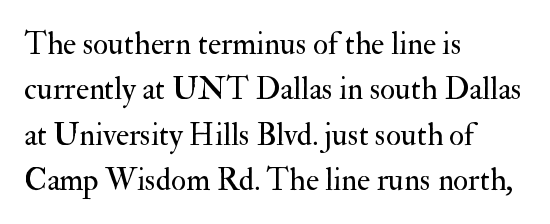
Q: Is the text bold? A: No.
Q: Is the text italic (slanted)? A: No, it is upright.
Q: Is the typeface a serif or a sans-serif typeface? A: Serif.
Q: Is the text underlined? A: No.
Q: How is the paragraph aligned? A: Left-aligned.
Q: Is the spacing between letters normal or unusually wide? A: Normal.
Q: Is the spacing between lines tight, normal or loose? A: Normal.
Q: Width (condensed, normal, or wide)? A: Normal.
Q: Stroke contrast? A: Medium.
Q: x-height? A: Small.
Q: Monospaced? A: No.
